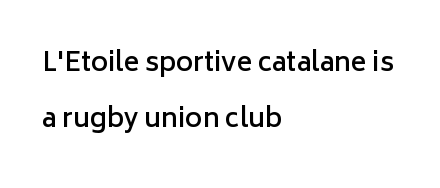
Q: Is the text bold? A: Semi-bold.
Q: Is the text italic (slanted)? A: No, it is upright.
Q: Is the text underlined? A: No.
Q: How is the paragraph aligned? A: Left-aligned.
Q: Is the spacing between letters normal or unusually wide? A: Normal.
Q: Is the spacing between lines tight, normal or loose? A: Loose.
